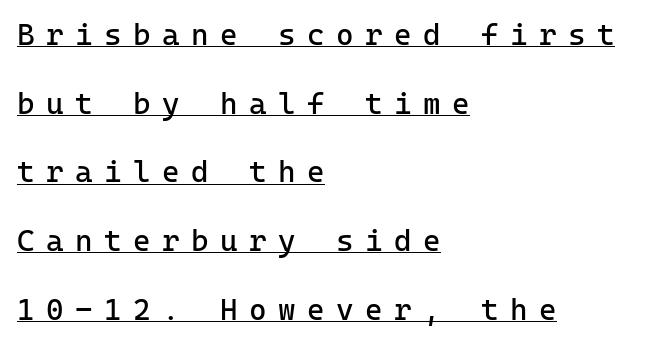
{"serif": "no", "italic": "no", "bold": "no", "weight": "regular", "width": "normal", "stroke_contrast": "low", "x_height": "medium", "underline": "yes", "align": "left", "line_spacing": "loose", "line_spacing_ratio": 2.29, "letter_spacing": "wide", "letter_spacing_em": 0.38, "glyph_px": 30}
